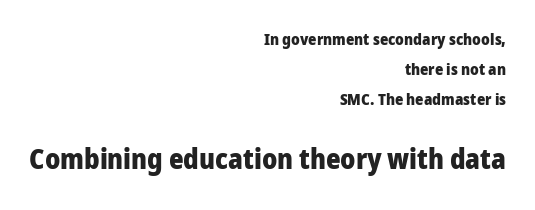
The rendering uses natural spacing where letterforms have individual widths. Chunky letters — that's bold for sure. Horizontally, the lines are justified to the trailing edge only. The tracking reads as untouched default to a designer's eye. Bigger letters appear in the bottom chunk; the top chunk is reduced.
